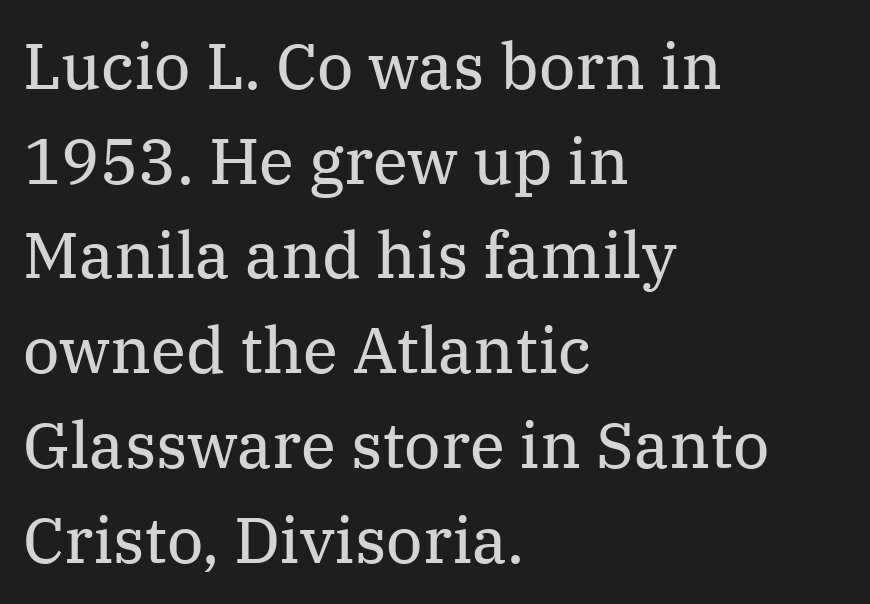
Rendered with straight, roman letterforms. Bold? No — there's no thickening of the strokes. The gap between lines stays unmarked. The passage shown is typed in a proportional face where columns would drift. Unlike a clean sans, this face finishes its strokes with serifs. Students, observe: this is what conventionally led text looks like.
